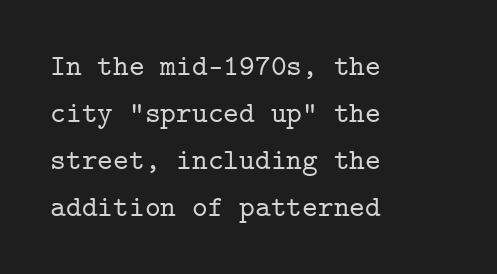
The image shows 30 px serif type, upright, monospaced; set left-aligned, normal line spacing (1.57x), normal letter spacing, not underlined; low stroke contrast and a medium x-height.
